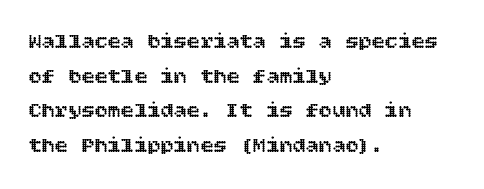
Q: Is the text italic (slanted)? A: No, it is upright.
Q: Is the text underlined? A: No.
Q: How is the paragraph aligned? A: Left-aligned.
Q: Is the spacing between letters normal or unusually wide? A: Normal.
Q: Is the spacing between lines tight, normal or loose? A: Normal.
